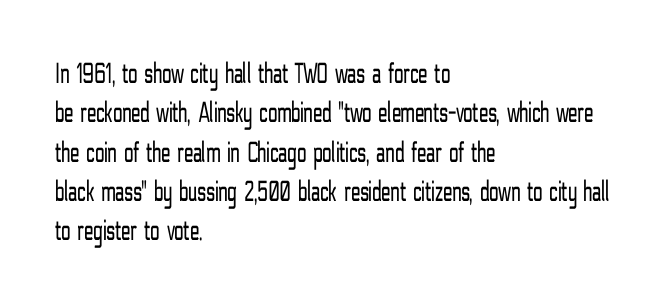
Students, note that the glyphs here touch the page at normal intervals. It's the straight-up-and-down kind of type. No letter is thick-stroked: the sample isn't bold. Typeset ragged right — the left edge is the straight one. Lines of text with bare space underneath.
